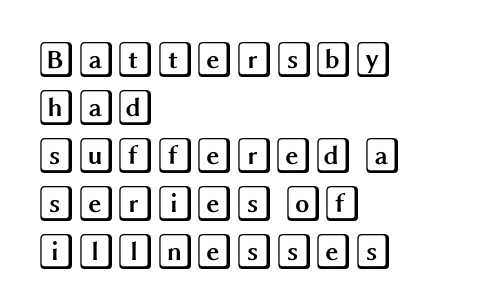
The image shows 36 px wide type, upright; set left-aligned, normal line spacing (1.33x), normal letter spacing, not underlined; a large x-height.
